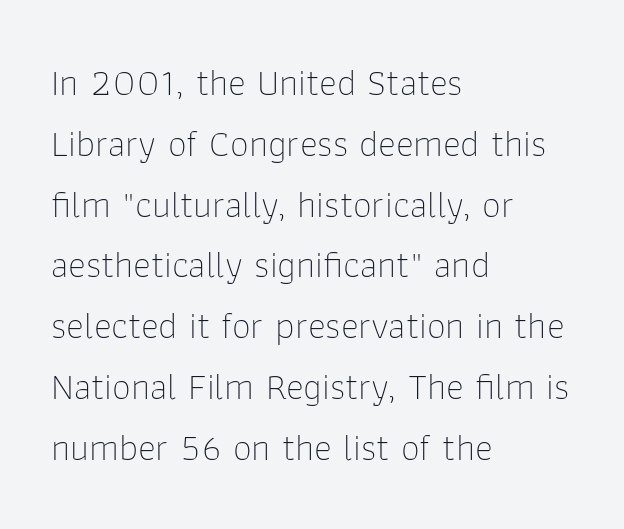
Classification — sans serif. The specimen omits any rule beneath the text block's lines. Every row of glyphs begins at an identical x-position on the left. The tracking reads as untouched default to a designer's eye. You could not count columns in this text — the font is proportionally spaced. If you measured baseline to baseline, you'd find a middling distance.
